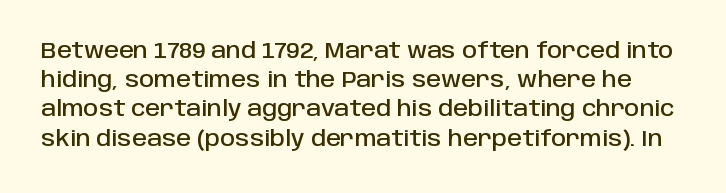
Tracking here is standard; glyphs follow each other at the usual distance. Only glyphs here, with clear space below each row. Regarding leading, the lines here are spaced in the standard way. The type sits square on the baseline with zero lean.
